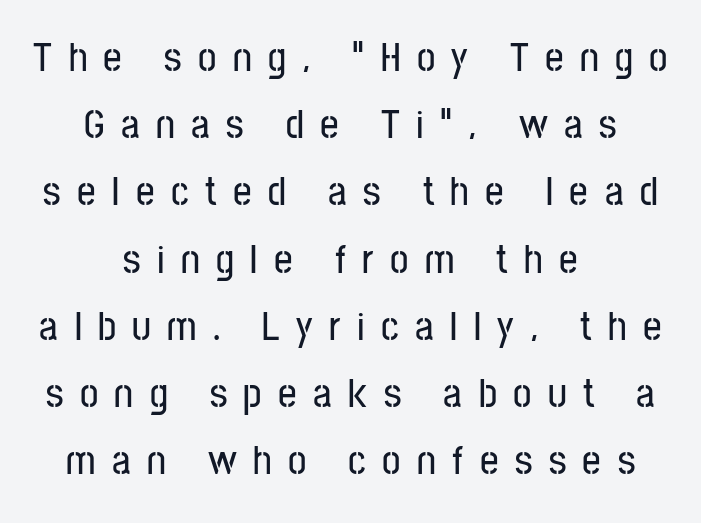
The image shows 41 px condensed sans-serif type, upright; set centered, normal line spacing (1.64x), unusually wide letter spacing (+0.4 em), not underlined; low stroke contrast and a medium x-height.
